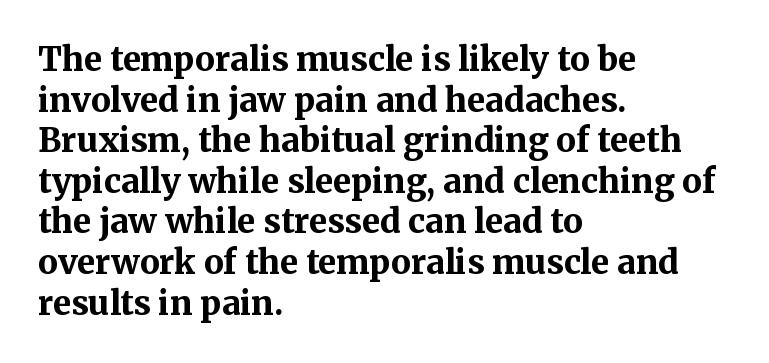
The image shows 33 px bold serif type, upright; set left-aligned, line spacing 1.23x, normal letter spacing, not underlined; medium stroke contrast and a medium x-height.
